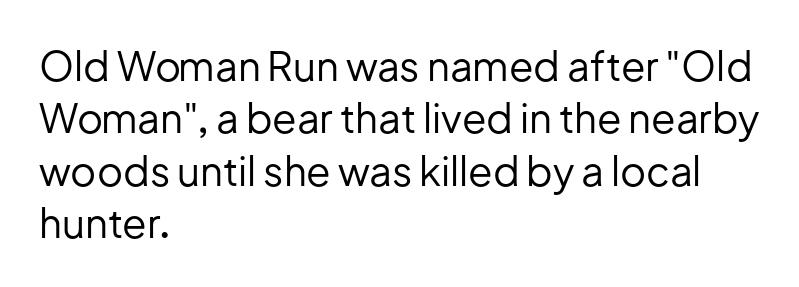
In terms of leading, this rendering sits right in the middle. This sample has the flowing, uneven cadence of proportional lettering. I'd call this a sans setting — the letters go barefoot. No chunkiness to these letters — they're not bold. Teacher's note: observe the even left margin — that is flush-left alignment.
